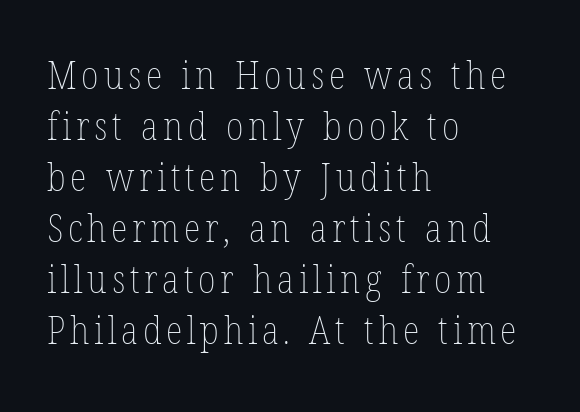
The image shows 39 px thin, condensed type, upright; set left-aligned, normal line spacing (1.31x), not underlined; low stroke contrast and a medium x-height.
